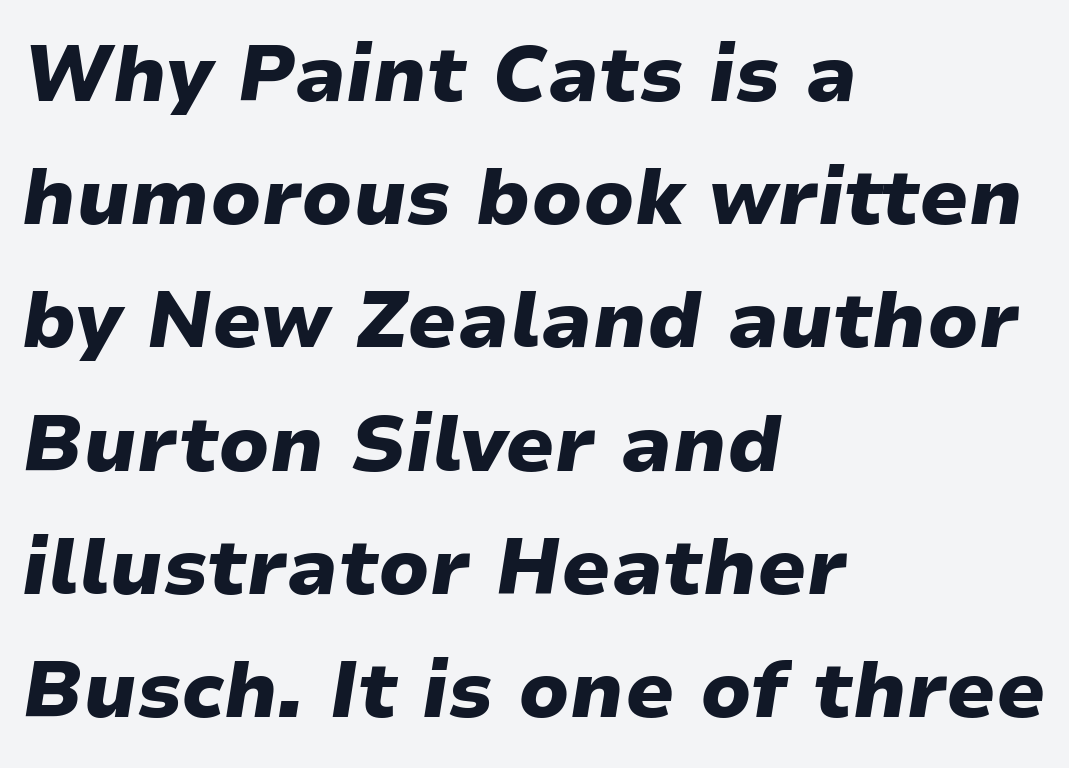
{"italic": "yes", "lean": "right", "slant_degrees": 9, "bold": "yes", "weight": "heavy", "width": "wide", "stroke_contrast": "low", "x_height": "medium", "monospaced": "no", "underline": "no", "align": "left", "line_spacing": "normal", "line_spacing_ratio": 1.58, "letter_spacing": "normal", "letter_spacing_em": 0.0, "glyph_px": 78}
